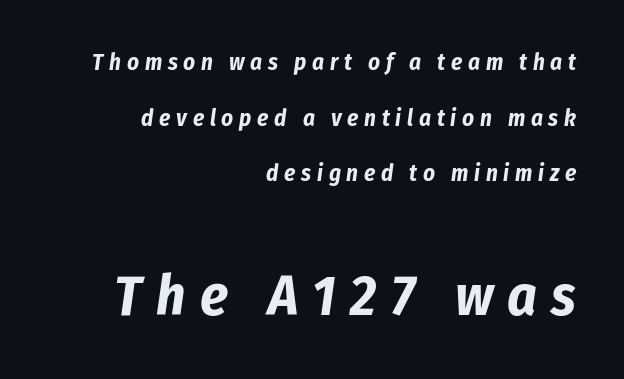
Q: Is the text bold? A: Yes.
Q: Is the text italic (slanted)? A: Yes, it leans right by about 8 degrees.
Q: Is the text underlined? A: No.
Q: How is the paragraph aligned? A: Right-aligned.
Q: Is the spacing between letters normal or unusually wide? A: Unusually wide.
Q: Is the spacing between lines tight, normal or loose? A: Loose.
Q: Which block of text is set in a larger size, the first (top) or the second (bottom)? A: The second (bottom) one.
Q: Width (condensed, normal, or wide)? A: Condensed.
Q: Stroke contrast? A: Low.
Q: x-height? A: Medium.
Q: Monospaced? A: No.
